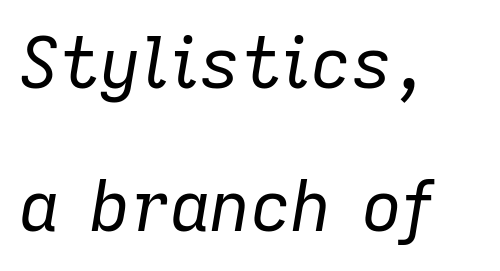
The image shows 70 px regular-weight type, italic (leaning right); set left-aligned, loose line spacing (2.05x), normal letter spacing, not underlined; low stroke contrast and a medium x-height.
